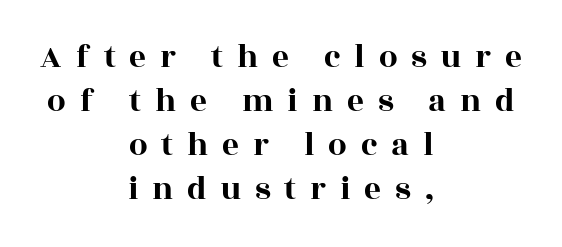
Regarding leading, the lines here are spaced in the standard way. Italic? Not at all — the glyphs are vertical. A typesetter would call this proportional, since set widths differ per character. Unlike a clean sans, this face finishes its strokes with serifs.
